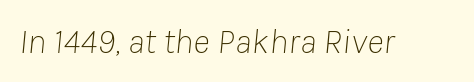
Q: Is the text bold? A: No.
Q: Is the text italic (slanted)? A: Yes, it leans right by about 8 degrees.
Q: Is the text underlined? A: No.
Q: Is the spacing between letters normal or unusually wide? A: Normal.
Q: Width (condensed, normal, or wide)? A: Normal.
Q: Stroke contrast? A: Low.
Q: x-height? A: Medium.
Q: Monospaced? A: No.
